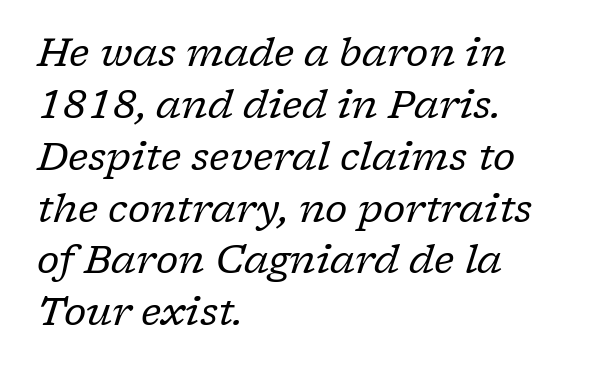
Q: Is the text bold? A: No.
Q: Is the text italic (slanted)? A: Yes, it leans right by about 17 degrees.
Q: Is the typeface a serif or a sans-serif typeface? A: Serif.
Q: Is the text underlined? A: No.
Q: How is the paragraph aligned? A: Left-aligned.
Q: Is the spacing between letters normal or unusually wide? A: Normal.
Q: Is the spacing between lines tight, normal or loose? A: Normal.
Q: Width (condensed, normal, or wide)? A: Normal.
Q: Stroke contrast? A: Low.
Q: x-height? A: Medium.
Q: Monospaced? A: No.
